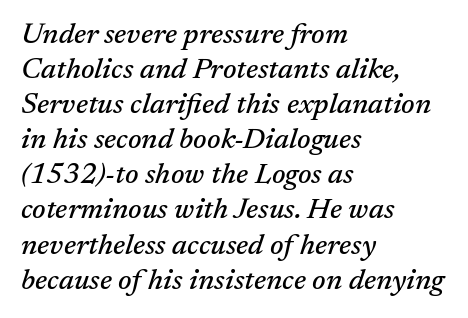
The image shows 29 px serif type, italic (leaning right); set left-aligned, line spacing 1.21x, normal letter spacing, not underlined; medium stroke contrast and a medium x-height.
